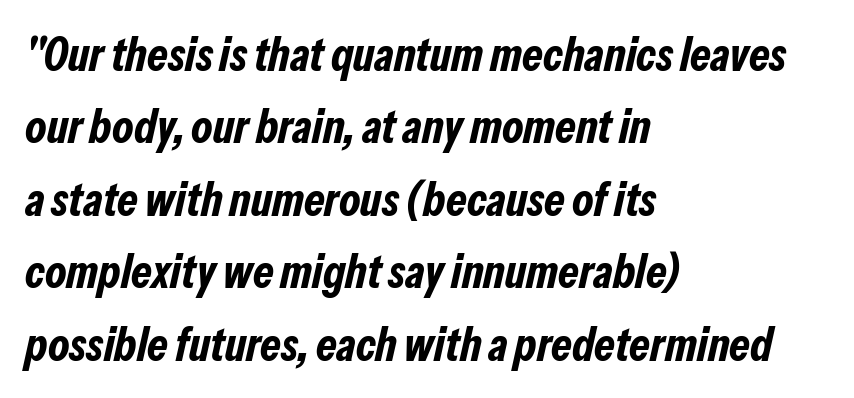
Q: Is the text bold? A: Yes.
Q: Is the text italic (slanted)? A: Yes, it leans right by about 13 degrees.
Q: Is the text underlined? A: No.
Q: How is the paragraph aligned? A: Left-aligned.
Q: Is the spacing between letters normal or unusually wide? A: Normal.
Q: Is the spacing between lines tight, normal or loose? A: Normal.
Q: Width (condensed, normal, or wide)? A: Condensed.
Q: Stroke contrast? A: Low.
Q: x-height? A: Medium.
Q: Monospaced? A: No.
